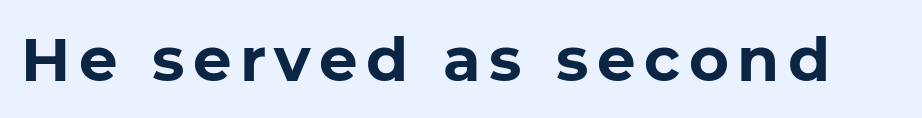
Q: Is the text bold? A: Yes.
Q: Is the text italic (slanted)? A: No, it is upright.
Q: Is the typeface a serif or a sans-serif typeface? A: Sans-serif.
Q: Is the text underlined? A: No.
Q: Width (condensed, normal, or wide)? A: Normal.
Q: Stroke contrast? A: Low.
Q: x-height? A: Medium.
Q: Monospaced? A: No.
